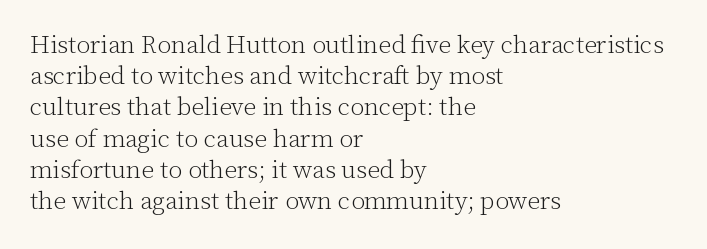
The image shows 25 px text type, upright; set left-aligned, normal line spacing (1.25x), normal letter spacing, not underlined.
